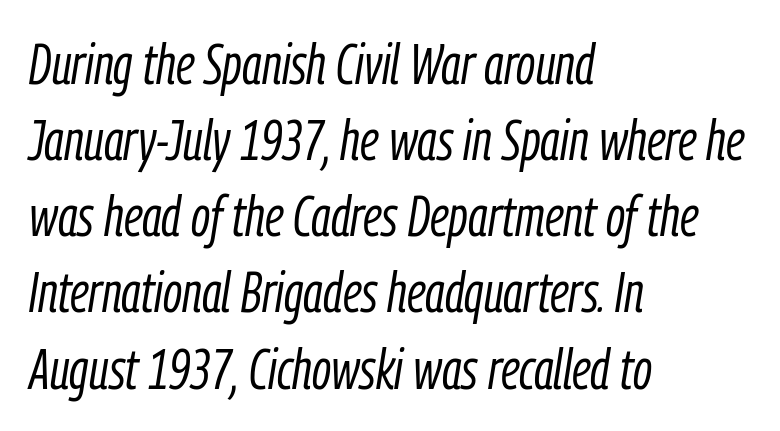
The image shows 56 px light, condensed type, italic (leaning right); set left-aligned, normal line spacing (1.36x), normal letter spacing, not underlined; low stroke contrast and a medium x-height.
